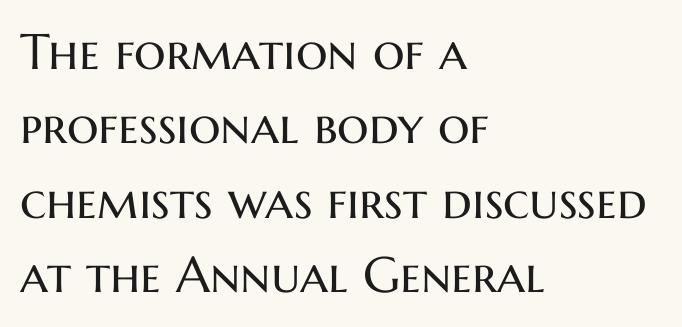
These glyphs show unthickened strokes, regular width or finer. The lines are quadded left. Rows of type keep a routine distance in the vertical direction. The strip under each line holds only bare page. The face used here is rendered with its standard letterfit. I'd call this a sans setting — the letters go barefoot.
